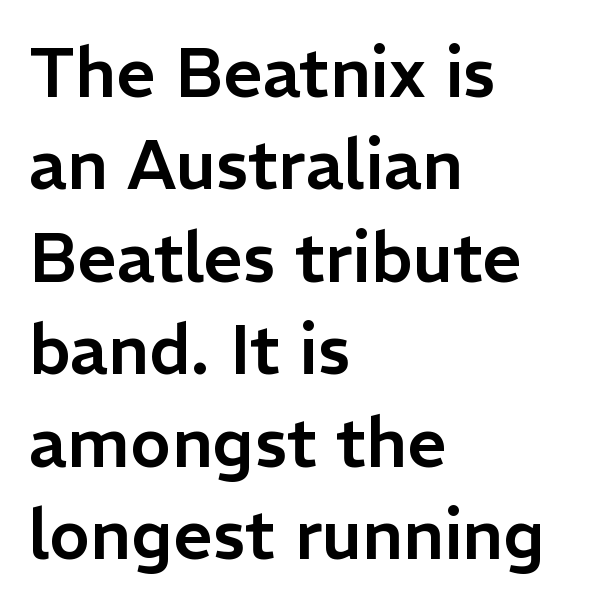
Q: Is the text italic (slanted)? A: No, it is upright.
Q: Is the typeface a serif or a sans-serif typeface? A: Sans-serif.
Q: Is the text underlined? A: No.
Q: How is the paragraph aligned? A: Left-aligned.
Q: Is the spacing between letters normal or unusually wide? A: Normal.
Q: Is the spacing between lines tight, normal or loose? A: Normal.
Q: Width (condensed, normal, or wide)? A: Normal.
Q: Stroke contrast? A: Low.
Q: x-height? A: Medium.
Q: Monospaced? A: No.
